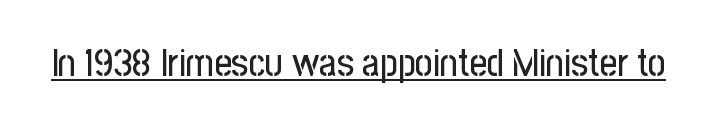
The image shows 38 px condensed sans-serif type, upright; set normal letter spacing, underlined; low stroke contrast and a medium x-height.
